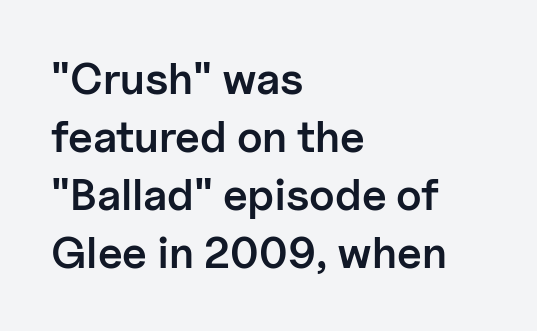
Students, observe: this is what conventionally led text looks like. The typesetter chose a ragged-right arrangement here. Check under the words: just untouched page. Examine the stroke ends and you'll find no serifs. The lettering stays uniformly vertical, giving the passage a roman look.
